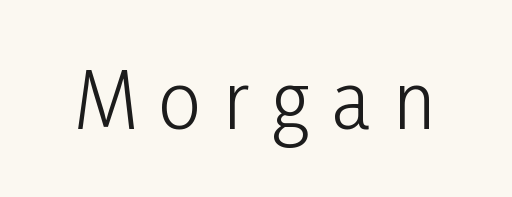
The image shows 76 px light, condensed sans-serif type, upright; set unusually wide letter spacing (+0.3 em), not underlined; low stroke contrast and a medium x-height.
